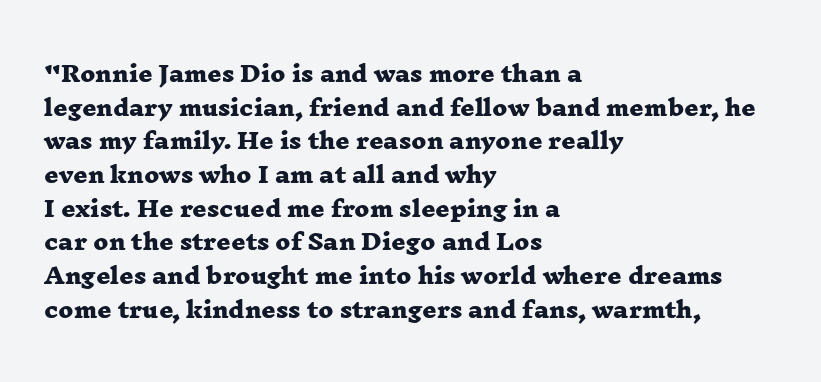
The image shows 22 px bold type; set left-aligned, normal line spacing (1.53x), normal letter spacing, not underlined.
